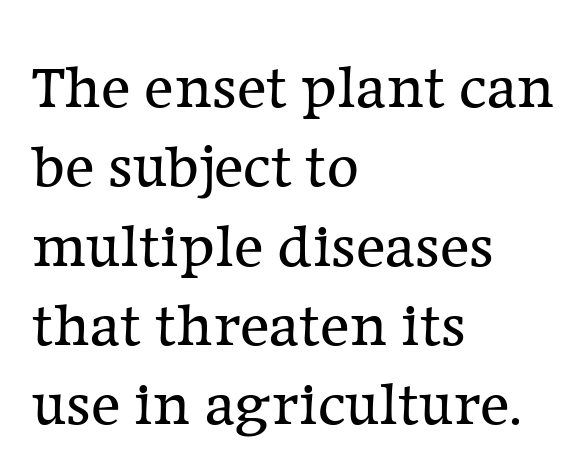
No chunkiness to these letters — they're not bold. Check the space under the baseline: it is left empty. Quick note: interline space is typical. Every character sits straight up, as roman type does. A classic flush-left, rag-right setting is used for this passage. The glyphs in this specimen are seriffed.
